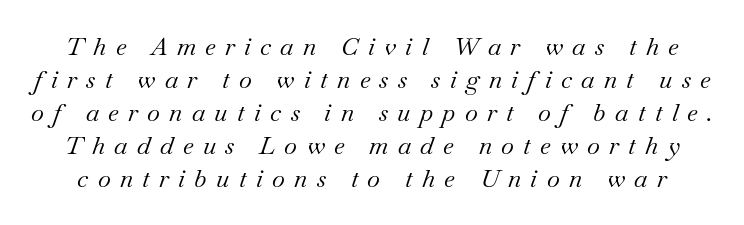
{"italic": "yes", "lean": "right", "slant_degrees": 18, "bold": "no", "underline": "no", "line_spacing": "normal", "line_spacing_ratio": 1.32, "letter_spacing": "wide", "letter_spacing_em": 0.37, "glyph_px": 25}
